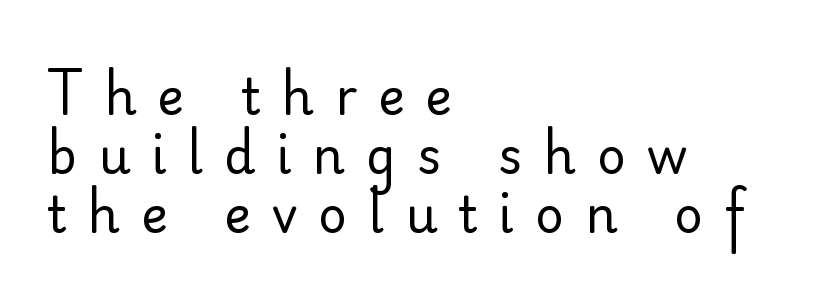
{"serif": "no", "italic": "no", "bold": "no", "weight": "regular", "width": "normal", "stroke_contrast": "low", "x_height": "small", "monospaced": "no", "underline": "no", "align": "left", "line_spacing_ratio": 1.18, "letter_spacing": "wide", "letter_spacing_em": 0.42, "glyph_px": 50}
